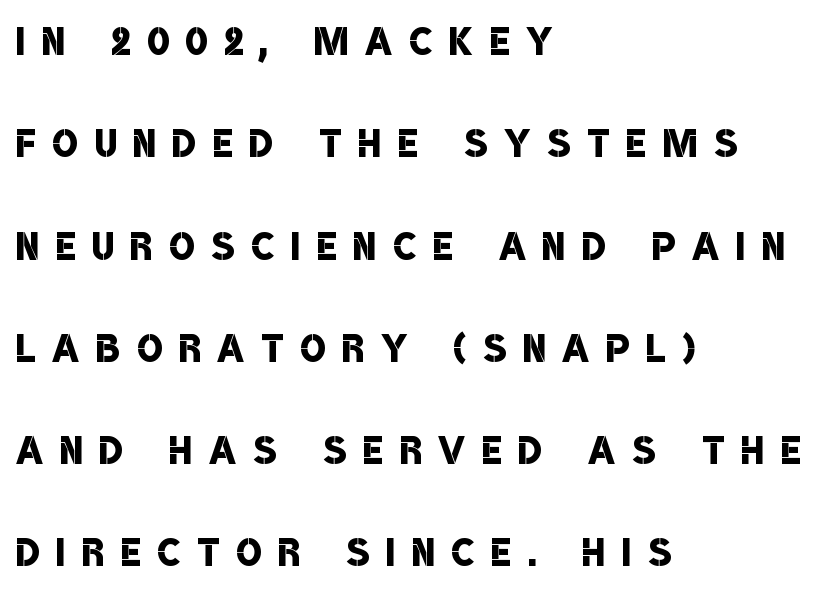
Q: Is the text bold? A: Semi-bold.
Q: Is the typeface a serif or a sans-serif typeface? A: Sans-serif.
Q: Is the text underlined? A: No.
Q: How is the paragraph aligned? A: Left-aligned.
Q: Is the spacing between letters normal or unusually wide? A: Unusually wide.
Q: Is the spacing between lines tight, normal or loose? A: Loose.
Q: Width (condensed, normal, or wide)? A: Condensed.
Q: Stroke contrast? A: Low.
Q: x-height? A: Large.
Q: Monospaced? A: No.
